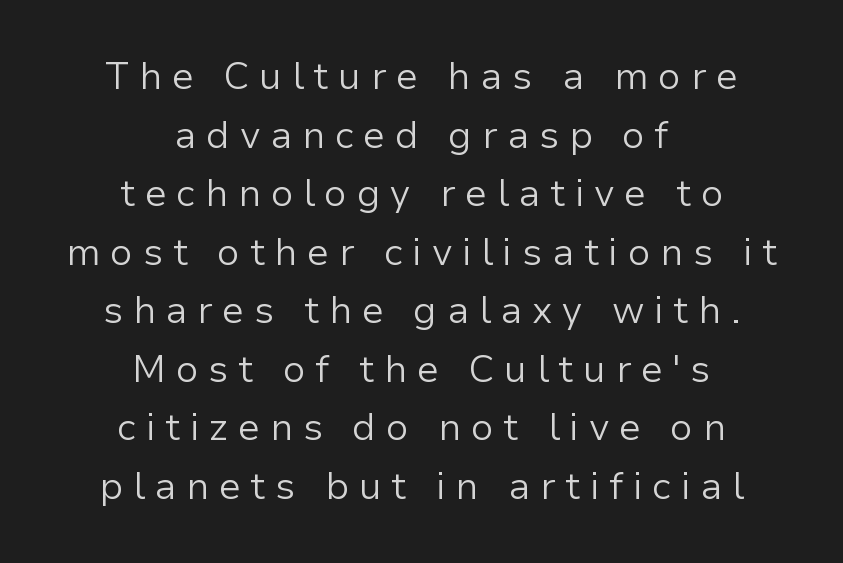
The baseline area is clear. The designer left line spacing at the default. Weight: in the light-to-regular range. The face used here is a sans, in the tradition of grotesques and geometrics.
